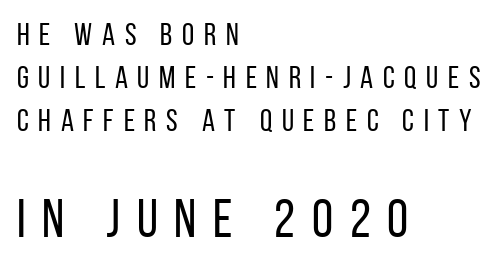
Q: Is the text bold? A: No.
Q: Is the text italic (slanted)? A: No, it is upright.
Q: Is the typeface a serif or a sans-serif typeface? A: Sans-serif.
Q: Is the text underlined? A: No.
Q: How is the paragraph aligned? A: Left-aligned.
Q: Is the spacing between letters normal or unusually wide? A: Unusually wide.
Q: Is the spacing between lines tight, normal or loose? A: Normal.
Q: Which block of text is set in a larger size, the first (top) or the second (bottom)? A: The second (bottom) one.
Q: Width (condensed, normal, or wide)? A: Condensed.
Q: Stroke contrast? A: Low.
Q: x-height? A: Large.
Q: Monospaced? A: No.
